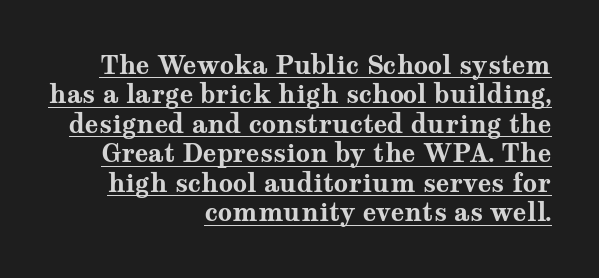
{"italic": "no", "bold": "yes", "underline": "yes", "align": "right", "line_spacing_ratio": 1.18, "letter_spacing": "normal", "letter_spacing_em": 0.0, "glyph_px": 25}
